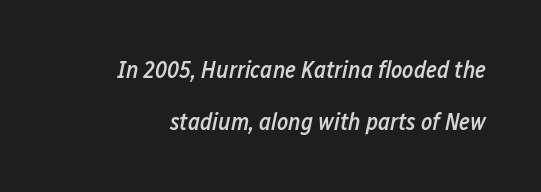
The image shows 24 px text type, italic (leaning right); set loose line spacing (2.16x), normal letter spacing, not underlined.
